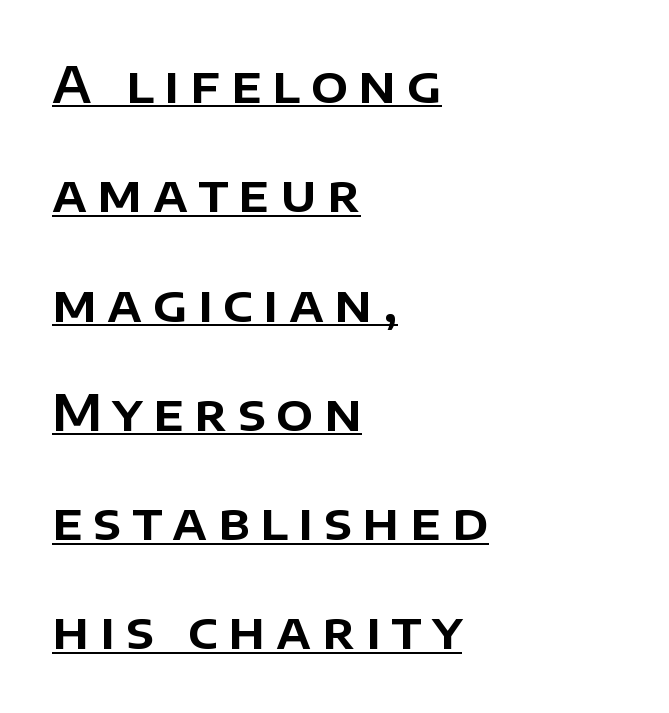
{"serif": "no", "italic": "no", "width": "normal", "stroke_contrast": "low", "x_height": "large", "monospaced": "no", "underline": "yes", "align": "left", "line_spacing": "loose", "line_spacing_ratio": 2.23, "letter_spacing": "wide", "letter_spacing_em": 0.21, "glyph_px": 49}
